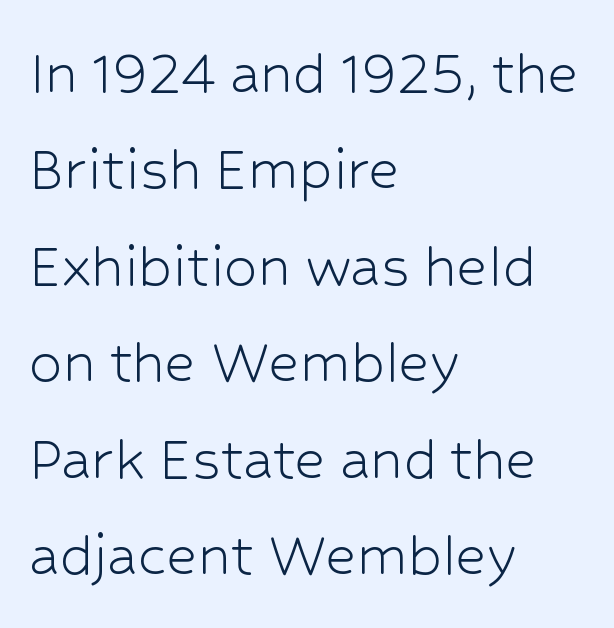
Q: Is the text bold? A: No.
Q: Is the text italic (slanted)? A: No, it is upright.
Q: Is the typeface a serif or a sans-serif typeface? A: Sans-serif.
Q: Is the text underlined? A: No.
Q: How is the paragraph aligned? A: Left-aligned.
Q: Is the spacing between letters normal or unusually wide? A: Normal.
Q: Is the spacing between lines tight, normal or loose? A: Normal.
Q: Width (condensed, normal, or wide)? A: Normal.
Q: Stroke contrast? A: Low.
Q: x-height? A: Medium.
Q: Monospaced? A: No.
